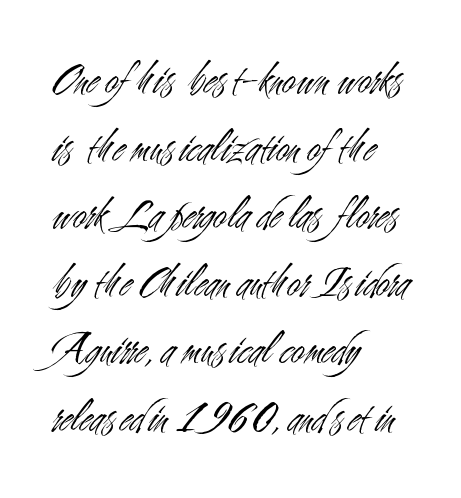
The image shows 46 px light, condensed sans-serif type; set left-aligned, normal line spacing (1.47x), normal letter spacing, not underlined; medium stroke contrast and a small x-height.
